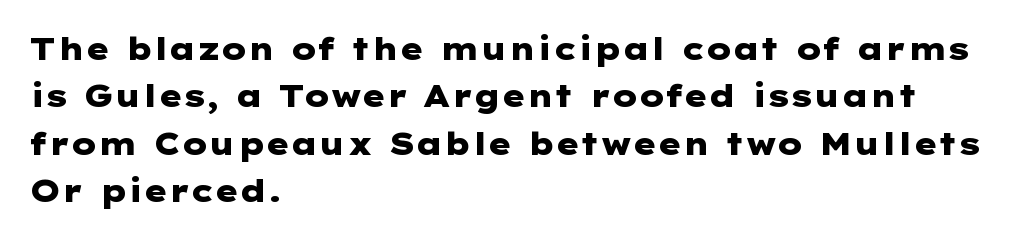
{"serif": "no", "italic": "no", "bold": "yes", "weight": "heavy", "width": "wide", "stroke_contrast": "low", "x_height": "medium", "underline": "no", "align": "left", "line_spacing": "normal", "line_spacing_ratio": 1.53, "letter_spacing": "normal", "letter_spacing_em": 0.0, "glyph_px": 31}
